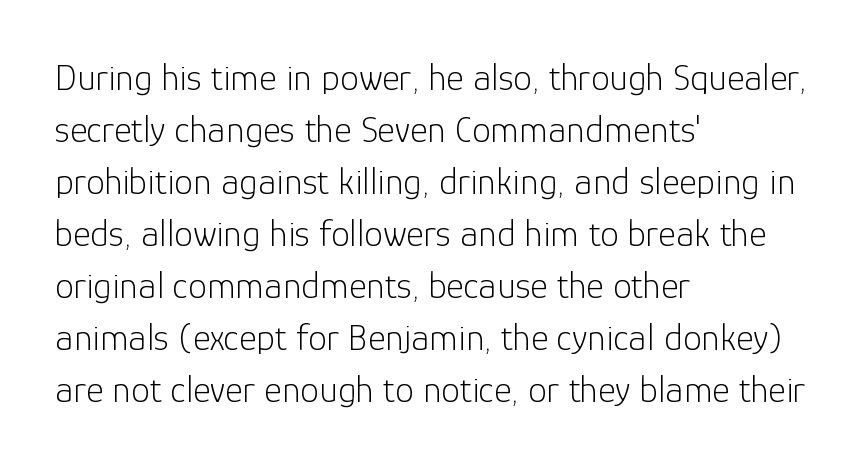
Q: Is the text bold? A: No.
Q: Is the text italic (slanted)? A: No, it is upright.
Q: Is the typeface a serif or a sans-serif typeface? A: Sans-serif.
Q: Is the text underlined? A: No.
Q: How is the paragraph aligned? A: Left-aligned.
Q: Is the spacing between letters normal or unusually wide? A: Normal.
Q: Is the spacing between lines tight, normal or loose? A: Normal.
Q: Width (condensed, normal, or wide)? A: Normal.
Q: Stroke contrast? A: Low.
Q: x-height? A: Medium.
Q: Monospaced? A: No.
